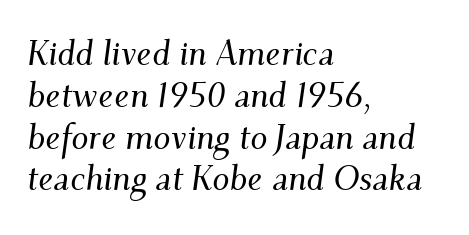
Character widths vary here, with narrow letters taking less room than wide ones. Is the type slanted? Yes — the strokes lean at a clear angle. The words here are not underlined. Is the letter spacing exaggerated? No — it looks like the ordinary default.
